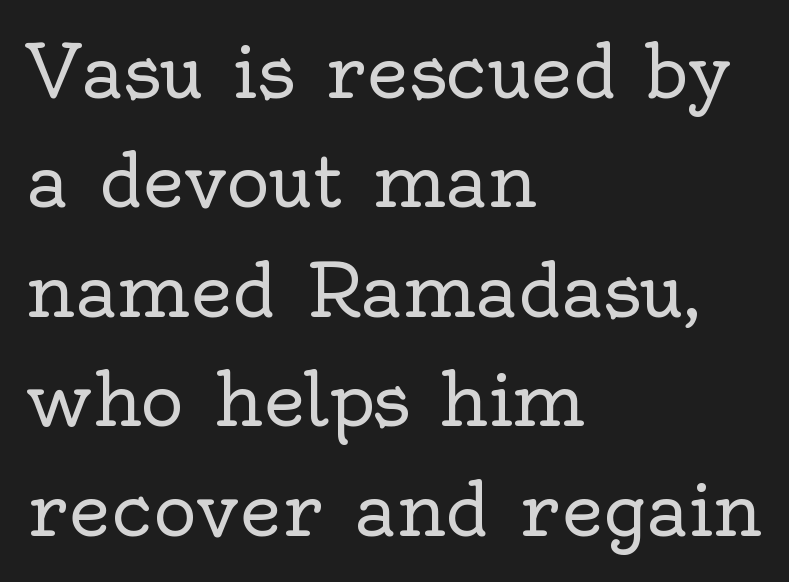
The image shows 73 px regular-weight serif type, upright; set left-aligned, normal line spacing (1.5x), normal letter spacing, not underlined; a small x-height.
